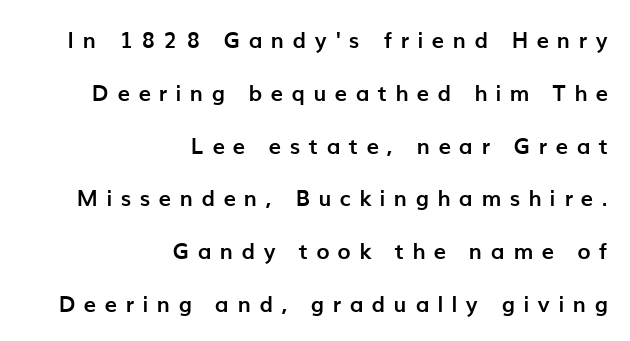
The image shows 22 px bold type, upright; set right-aligned, loose line spacing (2.4x), unusually wide letter spacing (+0.39 em), not underlined.
